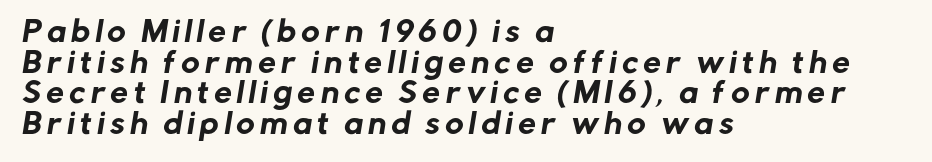
Q: Is the typeface a serif or a sans-serif typeface? A: Sans-serif.
Q: Is the text underlined? A: No.
Q: How is the paragraph aligned? A: Left-aligned.
Q: Is the spacing between letters normal or unusually wide? A: Unusually wide.
Q: Is the spacing between lines tight, normal or loose? A: Tight.
Q: Width (condensed, normal, or wide)? A: Normal.
Q: Stroke contrast? A: Low.
Q: x-height? A: Medium.
Q: Monospaced? A: No.
